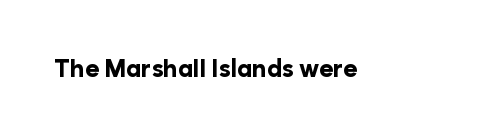
What stands out about the letter spacing? Nothing — it is the standard amount. Upright lettering throughout. Bold? Absolutely — the strokes are thick and heavy. The glyphs are unaccompanied by any horizontal stroke below them.
